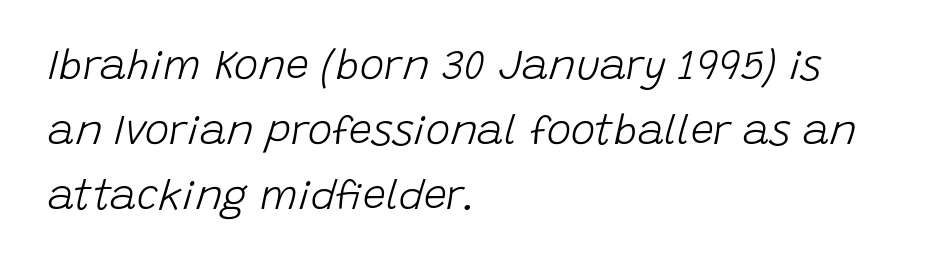
The gaps between neighbouring characters are ordinary and unremarkable. This rendering uses left alignment, leaving the right contour irregular. The letters advance in unequal steps, a hallmark of proportional type. Yep, that's italic — everything's leaning. The baseline area is clear. Weight: not bold — regular or lighter.
